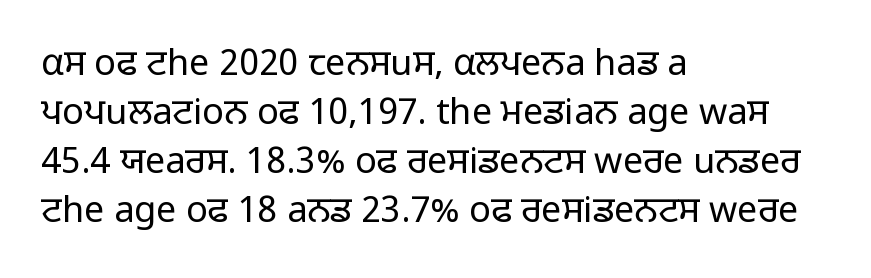
The lines sit at an ordinary, default distance from one another. The area under the type is left untouched. Visually the block forms a straight wall on the left and a jagged coastline on the right. Tracking here is standard; glyphs follow each other at the usual distance.
